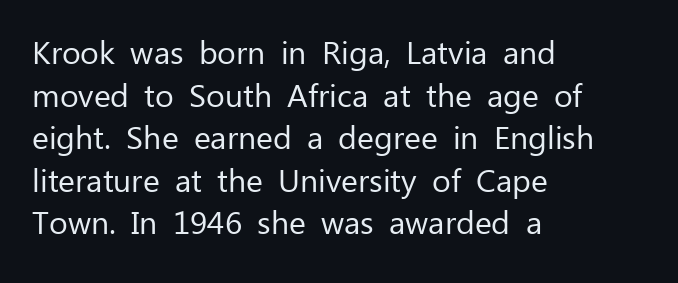
The image shows 32 px regular-weight sans-serif type, upright; set left-aligned, normal line spacing (1.33x), normal letter spacing, not underlined; low stroke contrast and a medium x-height.
